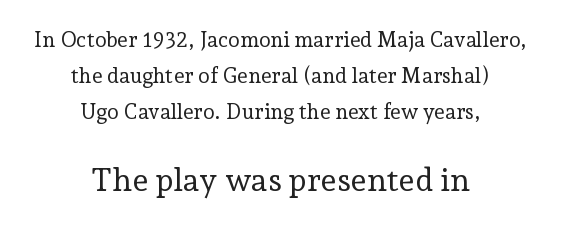
Q: Is the text bold? A: No.
Q: Is the text italic (slanted)? A: No, it is upright.
Q: Is the typeface a serif or a sans-serif typeface? A: Serif.
Q: Is the text underlined? A: No.
Q: How is the paragraph aligned? A: Centered.
Q: Is the spacing between letters normal or unusually wide? A: Normal.
Q: Which block of text is set in a larger size, the first (top) or the second (bottom)? A: The second (bottom) one.
Q: Width (condensed, normal, or wide)? A: Normal.
Q: Stroke contrast? A: Low.
Q: x-height? A: Medium.
Q: Monospaced? A: No.
